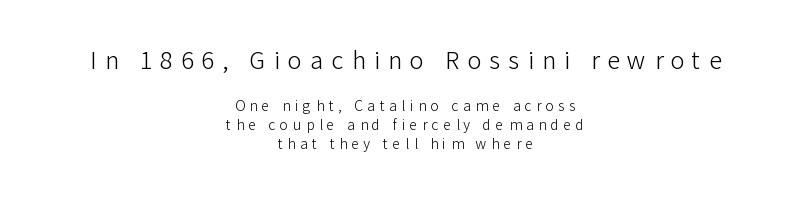
One glance says typical: line gaps are just what's usual. Is the stroke heavy? The answer is a plain regular-or-lighter. A typesetter would mark this as roman, not italic. The glyphs are unaccompanied by any horizontal stroke below them. The passage shown begins with its larger block and ends with its smaller one. Glyph-to-glyph distance is far greater than everyday printed text.
